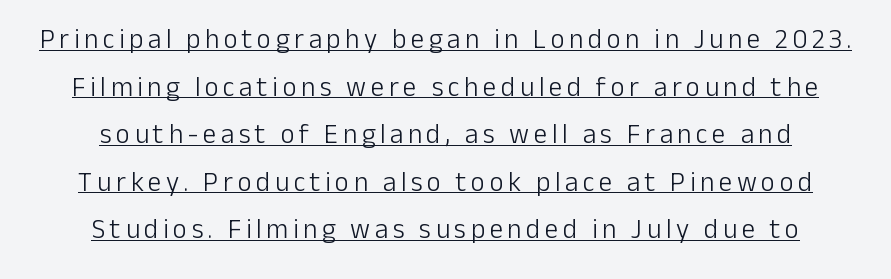
{"italic": "no", "bold": "no", "underline": "yes", "align": "center", "line_spacing_ratio": 1.76, "glyph_px": 27}
